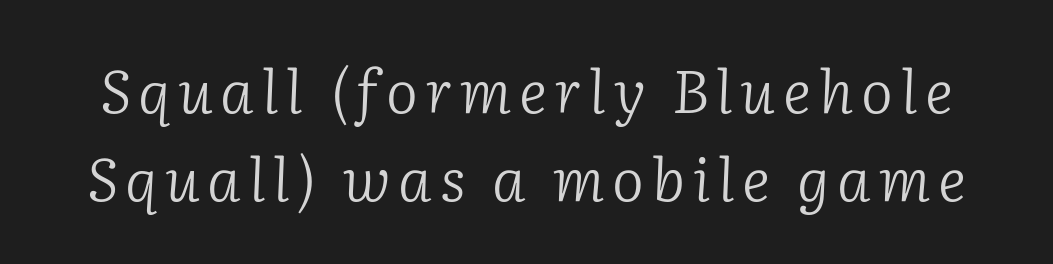
{"serif": "yes", "italic": "yes", "lean": "right", "slant_degrees": 2, "bold": "no", "weight": "light", "width": "normal", "stroke_contrast": "low", "x_height": "medium", "monospaced": "no", "underline": "no", "line_spacing": "normal", "line_spacing_ratio": 1.47, "glyph_px": 60}
